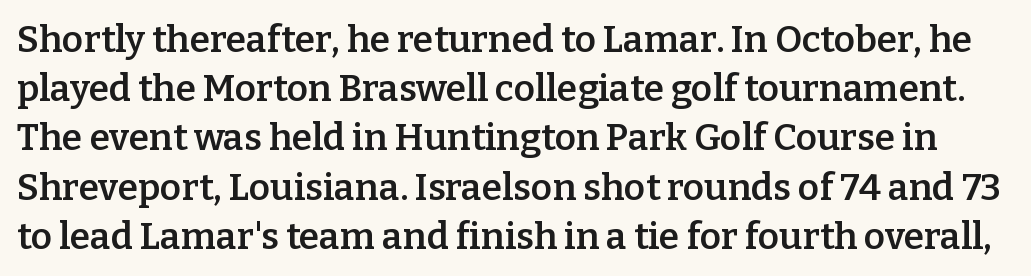
The sample has been set in demibold, a notch under bold. The rendering uses natural spacing where letterforms have individual widths. The vertical gap from one line to the next is medium. Yep, those are serifs on the letters. The lettering holds an erect, upright posture throughout. Does extra space separate the letters? No, they use regular spacing.
